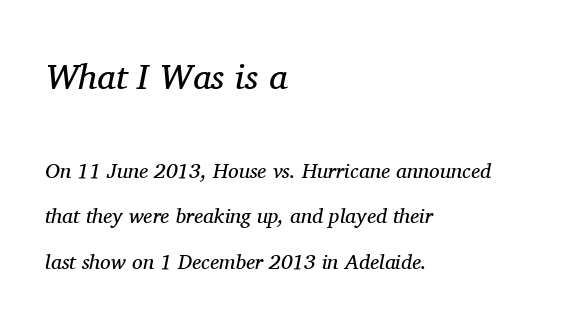
Q: Is the text bold? A: No.
Q: Is the text italic (slanted)? A: Yes, it leans right by about 11 degrees.
Q: Is the typeface a serif or a sans-serif typeface? A: Serif.
Q: Is the text underlined? A: No.
Q: How is the paragraph aligned? A: Left-aligned.
Q: Is the spacing between letters normal or unusually wide? A: Normal.
Q: Is the spacing between lines tight, normal or loose? A: Loose.
Q: Which block of text is set in a larger size, the first (top) or the second (bottom)? A: The first (top) one.
Q: Width (condensed, normal, or wide)? A: Normal.
Q: Stroke contrast? A: Medium.
Q: x-height? A: Medium.
Q: Monospaced? A: No.
